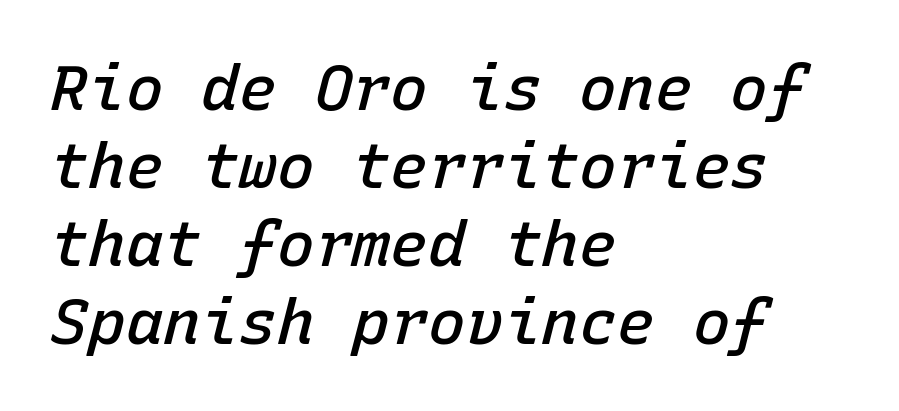
The image shows 63 px semibold type, italic (leaning right), monospaced; set left-aligned, line spacing 1.24x, normal letter spacing, not underlined; low stroke contrast and a medium x-height.
